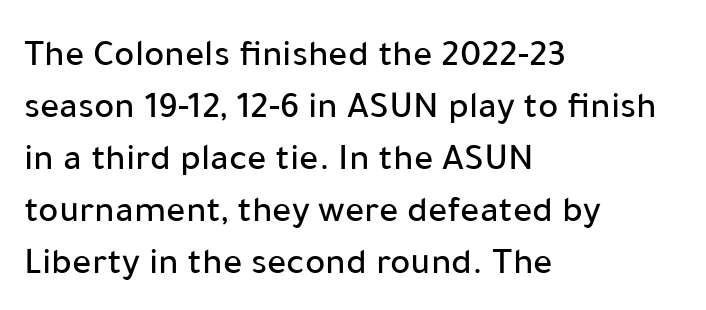
The image shows 38 px sans-serif type, upright; set left-aligned, normal line spacing (1.37x), normal letter spacing, not underlined; low stroke contrast and a medium x-height.
